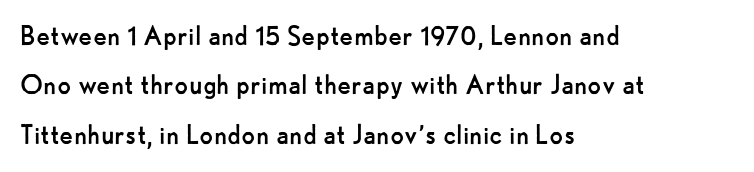
{"serif": "no", "italic": "no", "bold": "no", "weight": "regular", "width": "normal", "stroke_contrast": "low", "x_height": "small", "monospaced": "no", "underline": "no", "align": "left", "line_spacing": "normal", "line_spacing_ratio": 1.54, "letter_spacing": "normal", "letter_spacing_em": 0.0, "glyph_px": 32}
